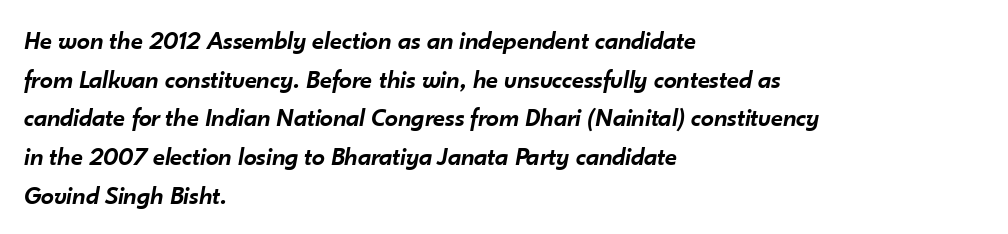
{"italic": "yes", "lean": "right", "slant_degrees": 10, "bold": "semi", "underline": "no", "align": "left", "line_spacing": "normal", "line_spacing_ratio": 1.49, "letter_spacing": "normal", "letter_spacing_em": 0.0, "glyph_px": 26}
